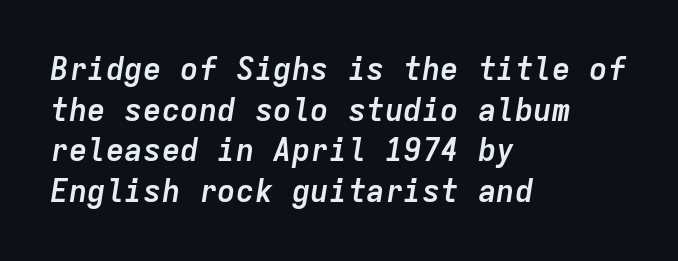
Monospaced: the letters line up in strict vertical columns. Weight check: bold — yes, fully. Notice how descenders clear the ascenders below comfortably — that's standard leading. The foot of each line stays bare and open. The setting favours the left margin, as ordinary paragraphs usually do. The letters sit at their default tracking, neither squeezed nor spread.
